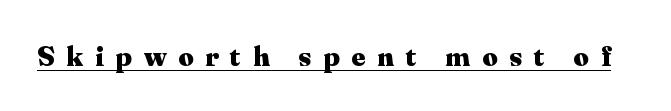
{"serif": "yes", "italic": "no", "bold": "yes", "weight": "heavy", "width": "normal", "stroke_contrast": "medium", "x_height": "small", "monospaced": "no", "underline": "yes", "letter_spacing": "wide", "letter_spacing_em": 0.42, "glyph_px": 29}
